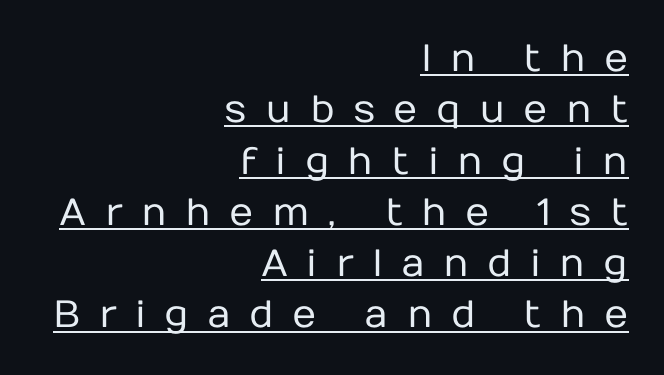
Q: Is the text bold? A: No.
Q: Is the text italic (slanted)? A: No, it is upright.
Q: Is the typeface a serif or a sans-serif typeface? A: Sans-serif.
Q: Is the text underlined? A: Yes.
Q: How is the paragraph aligned? A: Right-aligned.
Q: Is the spacing between letters normal or unusually wide? A: Unusually wide.
Q: Is the spacing between lines tight, normal or loose? A: Normal.
Q: Width (condensed, normal, or wide)? A: Normal.
Q: Stroke contrast? A: Low.
Q: x-height? A: Medium.
Q: Monospaced? A: No.
